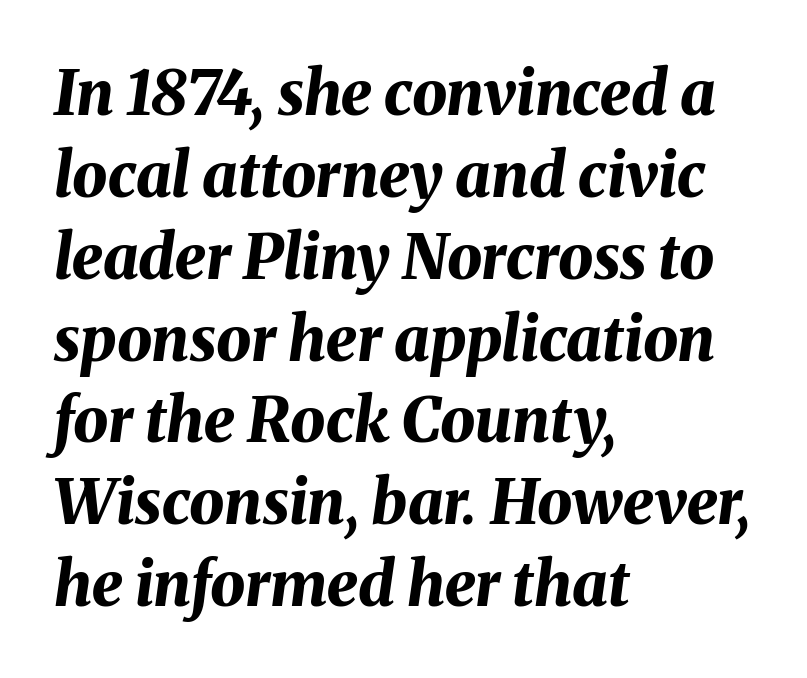
The image shows 62 px bold type, italic (leaning right); set left-aligned, normal line spacing (1.32x), normal letter spacing, not underlined; medium stroke contrast and a medium x-height.
